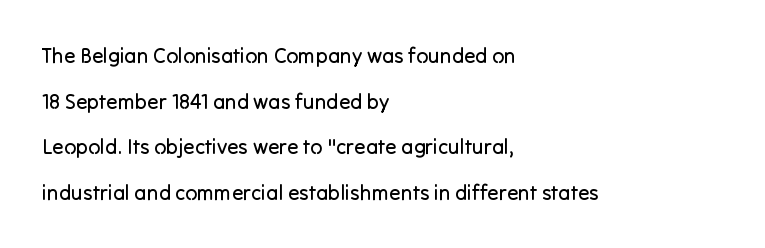
Line spacing here is loose. Is the block centered? No — it sits flush against the left margin. No letter is thick-stroked: the sample isn't bold. Posture: vertical. The gaps between neighbouring characters are ordinary and unremarkable.
